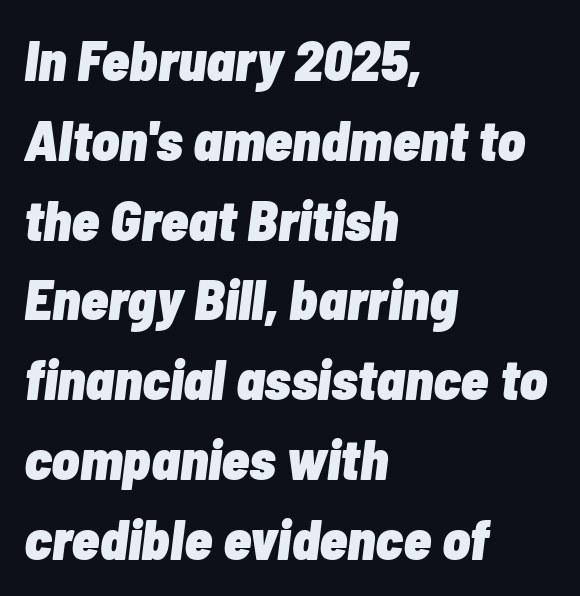
The passage shown has conventional tracking throughout. The block of text has a typical density, with ordinary space between rows. Character widths vary here, with narrow letters taking less room than wide ones. This rendering features lettering with no underline.
